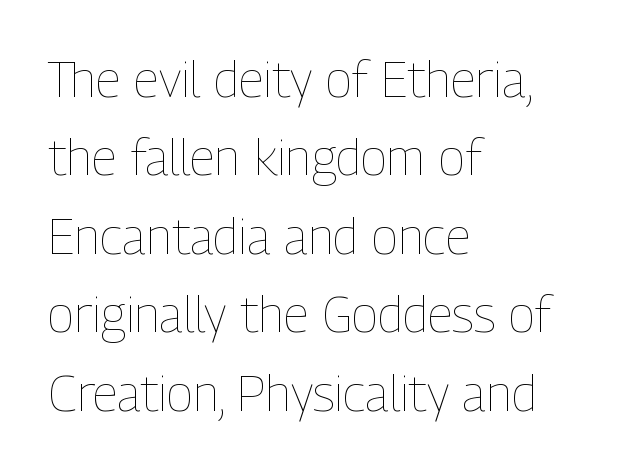
Q: Is the text bold? A: No.
Q: Is the text italic (slanted)? A: No, it is upright.
Q: Is the text underlined? A: No.
Q: How is the paragraph aligned? A: Left-aligned.
Q: Is the spacing between letters normal or unusually wide? A: Normal.
Q: Is the spacing between lines tight, normal or loose? A: Normal.
Q: Width (condensed, normal, or wide)? A: Condensed.
Q: Stroke contrast? A: Low.
Q: x-height? A: Medium.
Q: Monospaced? A: No.
